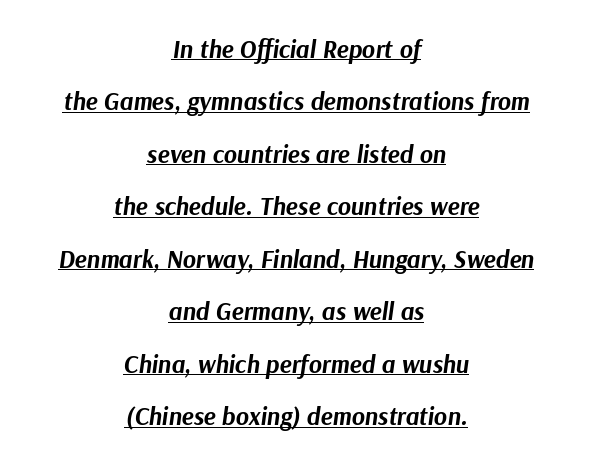
The passage shown stacks its lines with a broad gap. The text carries the slant typical of an italic or oblique font. Underline: present. The type is set solid horizontally, with unmodified tracking.
